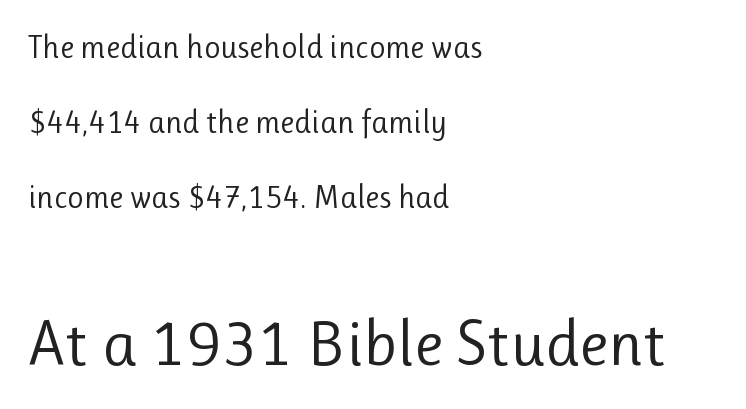
{"serif": "no", "italic": "no", "bold": "no", "weight": "regular", "width": "normal", "stroke_contrast": "low", "x_height": "medium", "monospaced": "no", "underline": "no", "align": "left", "line_spacing": "loose", "line_spacing_ratio": 2.34, "letter_spacing": "normal", "letter_spacing_em": 0.0, "larger_block": "second", "size_ratio": 2.03, "glyph_px": 65}
